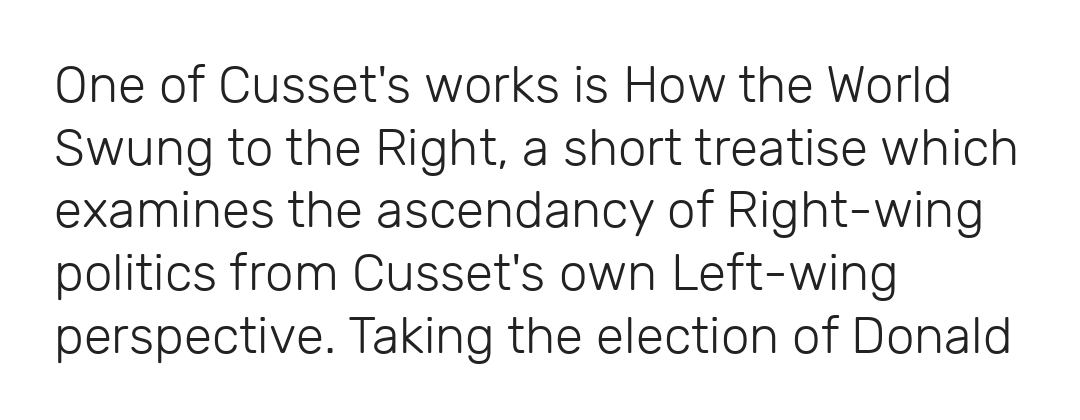
The image shows 51 px light sans-serif type, upright; set left-aligned, line spacing 1.23x, normal letter spacing, not underlined; low stroke contrast and a medium x-height.
